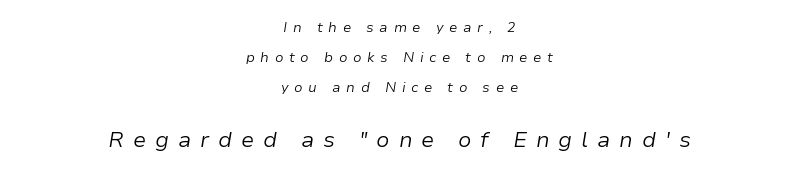
The image shows 22 px text type, italic (leaning right); set centered, loose line spacing (2.13x), unusually wide letter spacing (+0.4 em), not underlined; the second (bottom) block is 1.57x larger.
